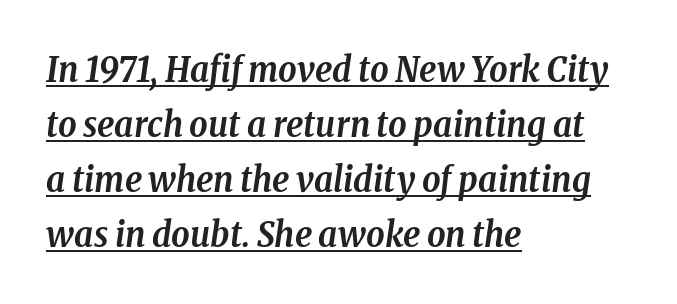
The image shows 36 px semibold, condensed serif type, italic (leaning right); set left-aligned, normal line spacing (1.53x), normal letter spacing, underlined; low stroke contrast and a medium x-height.
